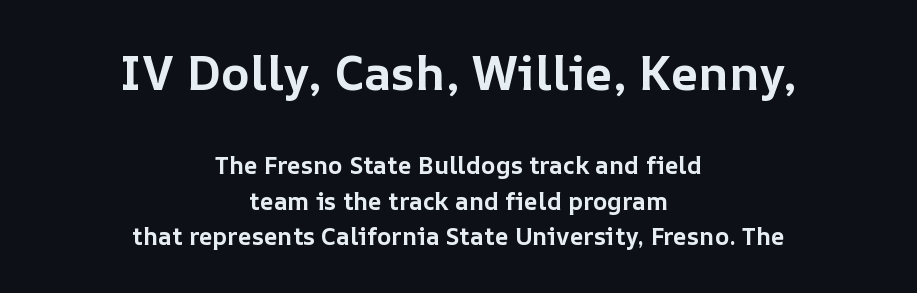
Q: Is the text bold? A: Yes.
Q: Is the text italic (slanted)? A: No, it is upright.
Q: Is the text underlined? A: No.
Q: How is the paragraph aligned? A: Centered.
Q: Is the spacing between letters normal or unusually wide? A: Normal.
Q: Is the spacing between lines tight, normal or loose? A: Normal.
Q: Which block of text is set in a larger size, the first (top) or the second (bottom)? A: The first (top) one.
Q: Width (condensed, normal, or wide)? A: Normal.
Q: Stroke contrast? A: Low.
Q: x-height? A: Medium.
Q: Monospaced? A: No.
